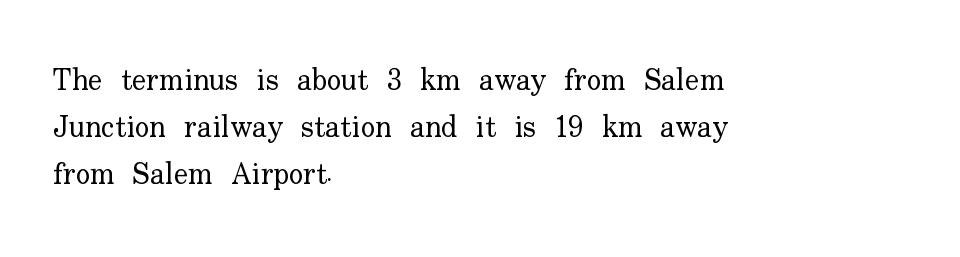
{"serif": "yes", "italic": "no", "bold": "no", "weight": "regular", "width": "normal", "stroke_contrast": "low", "x_height": "small", "monospaced": "no", "underline": "no", "align": "left", "line_spacing": "normal", "line_spacing_ratio": 1.56, "letter_spacing": "normal", "letter_spacing_em": 0.0, "glyph_px": 30}
